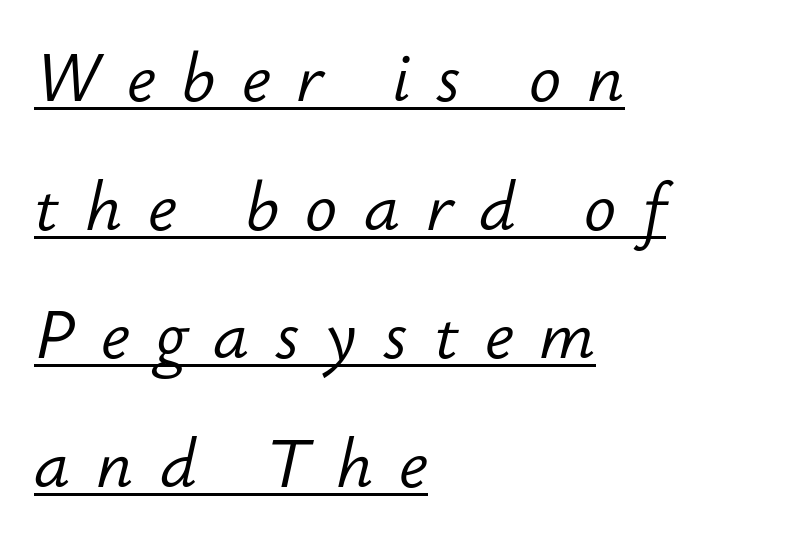
The paragraph has a hard left edge and a soft right edge. The passage shown is typed in a proportional face where columns would drift. Widely set lines give the paragraph a tall, airy silhouette. No heavy texture on the line: the type isn't bold. This sample carries an underscore along the baseline area.
